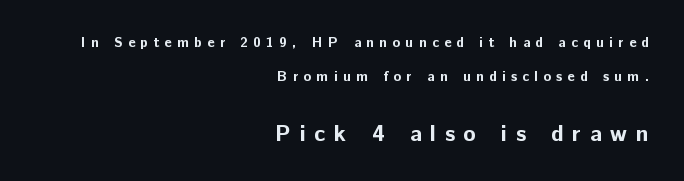
The image shows 23 px bold type, upright; set right-aligned, loose line spacing (2.44x), unusually wide letter spacing (+0.38 em), not underlined; the second (bottom) block is 1.64x larger.
